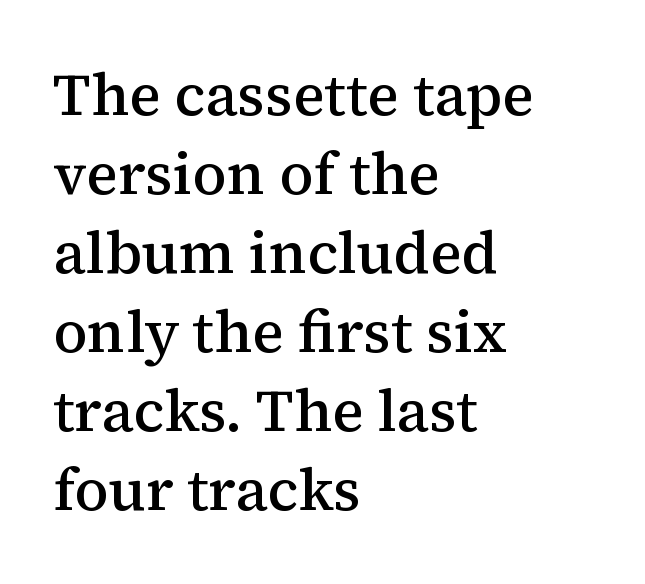
Q: Is the text bold? A: Semi-bold.
Q: Is the text italic (slanted)? A: No, it is upright.
Q: Is the typeface a serif or a sans-serif typeface? A: Serif.
Q: Is the text underlined? A: No.
Q: How is the paragraph aligned? A: Left-aligned.
Q: Is the spacing between letters normal or unusually wide? A: Normal.
Q: Is the spacing between lines tight, normal or loose? A: Normal.
Q: Width (condensed, normal, or wide)? A: Normal.
Q: Stroke contrast? A: Medium.
Q: x-height? A: Medium.
Q: Monospaced? A: No.
